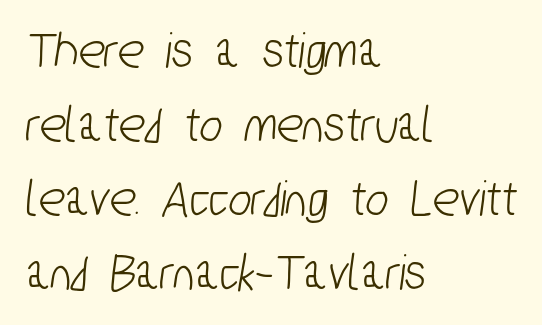
The foot of each line stays bare and open. Tracking value appears to be zero — textbook default spacing. The rendering shows plain stroke endings on the letterforms — a sans-serif design. The text block is weighted toward the left margin, trailing off unevenly rightward. Here the designer chose a conventional face with non-uniform glyph widths. The lines sit at an ordinary, default distance from one another.
